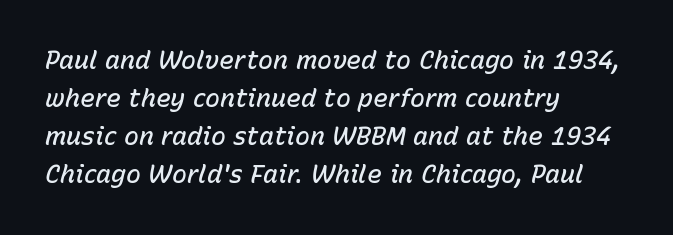
{"italic": "yes", "lean": "right", "slant_degrees": 15, "bold": "semi", "underline": "no", "align": "left", "line_spacing": "normal", "line_spacing_ratio": 1.52, "letter_spacing": "normal", "letter_spacing_em": 0.0, "glyph_px": 25}
